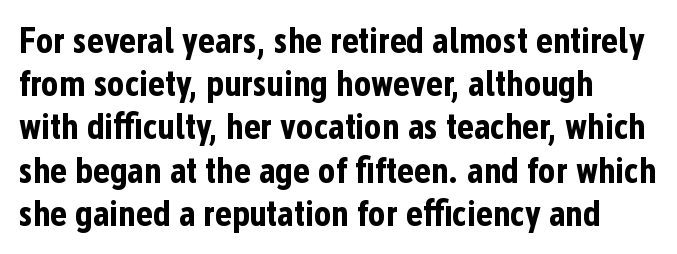
{"serif": "no", "italic": "no", "bold": "yes", "weight": "bold", "width": "condensed", "stroke_contrast": "low", "x_height": "medium", "monospaced": "no", "underline": "no", "align": "left", "line_spacing_ratio": 1.2, "letter_spacing": "normal", "letter_spacing_em": 0.0, "glyph_px": 36}
